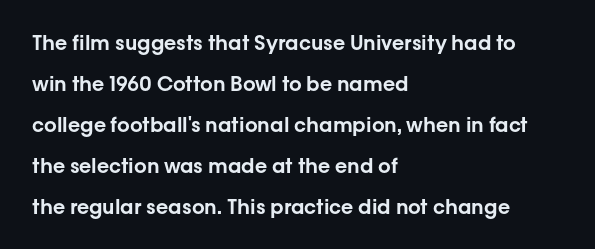
Underlining? Definitely not there. Whoever set this chose breathing room over compactness in the vertical rhythm. This rendering leaves character spacing at its baseline value. You can tell it's not italic because the verticals are truly vertical. The typesetter chose a ragged-right arrangement here.
